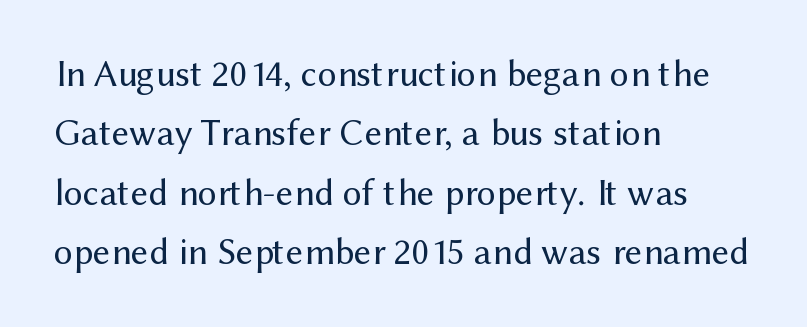
Q: Is the text bold? A: No.
Q: Is the text italic (slanted)? A: No, it is upright.
Q: Is the typeface a serif or a sans-serif typeface? A: Sans-serif.
Q: Is the text underlined? A: No.
Q: How is the paragraph aligned? A: Left-aligned.
Q: Is the spacing between letters normal or unusually wide? A: Normal.
Q: Is the spacing between lines tight, normal or loose? A: Normal.
Q: Width (condensed, normal, or wide)? A: Normal.
Q: Stroke contrast? A: Medium.
Q: x-height? A: Medium.
Q: Monospaced? A: No.
